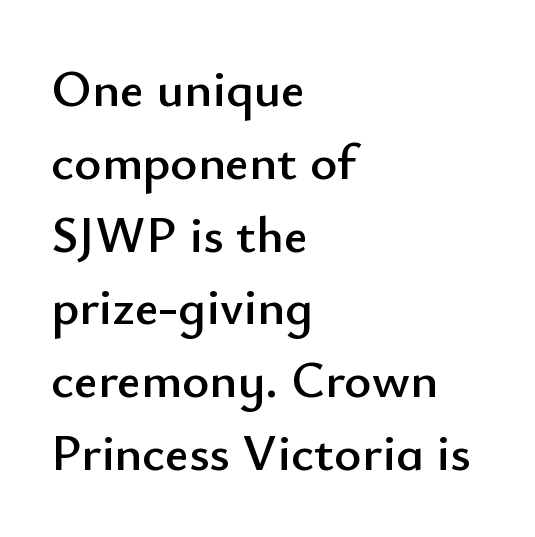
{"serif": "no", "italic": "no", "width": "normal", "stroke_contrast": "low", "x_height": "small", "monospaced": "no", "underline": "no", "align": "left", "line_spacing": "normal", "line_spacing_ratio": 1.4, "letter_spacing": "normal", "letter_spacing_em": 0.0, "glyph_px": 52}
